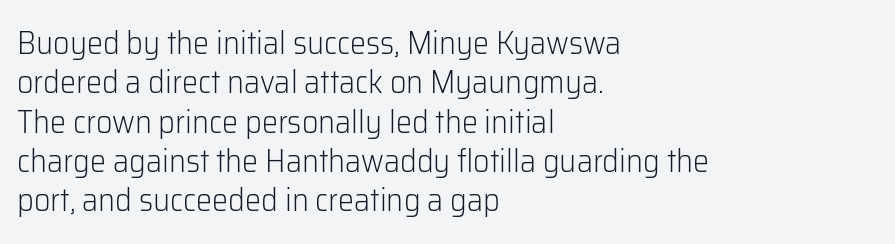
Q: Is the text bold? A: No.
Q: Is the text italic (slanted)? A: No, it is upright.
Q: Is the typeface a serif or a sans-serif typeface? A: Sans-serif.
Q: Is the text underlined? A: No.
Q: How is the paragraph aligned? A: Left-aligned.
Q: Is the spacing between letters normal or unusually wide? A: Normal.
Q: Width (condensed, normal, or wide)? A: Normal.
Q: Stroke contrast? A: Low.
Q: x-height? A: Medium.
Q: Monospaced? A: No.
